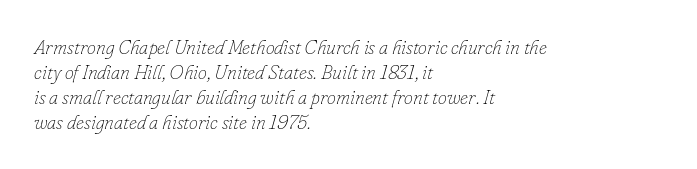
Q: Is the text bold? A: No.
Q: Is the text italic (slanted)? A: Yes, it leans right by about 16 degrees.
Q: Is the text underlined? A: No.
Q: How is the paragraph aligned? A: Left-aligned.
Q: Is the spacing between letters normal or unusually wide? A: Normal.
Q: Is the spacing between lines tight, normal or loose? A: Normal.
